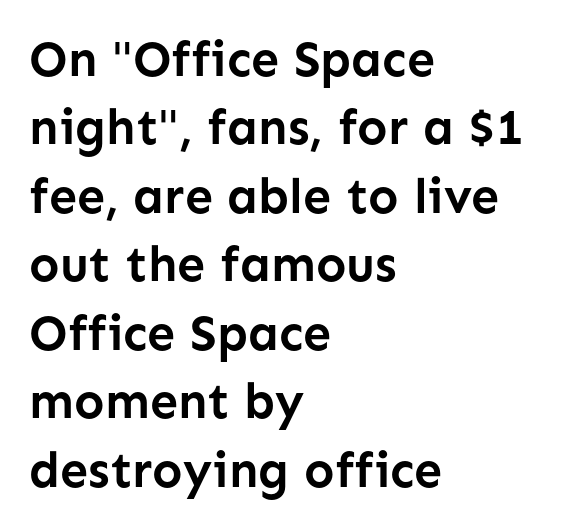
Q: Is the text bold? A: Yes.
Q: Is the text italic (slanted)? A: No, it is upright.
Q: Is the typeface a serif or a sans-serif typeface? A: Sans-serif.
Q: Is the text underlined? A: No.
Q: How is the paragraph aligned? A: Left-aligned.
Q: Is the spacing between letters normal or unusually wide? A: Normal.
Q: Is the spacing between lines tight, normal or loose? A: Normal.
Q: Width (condensed, normal, or wide)? A: Normal.
Q: Stroke contrast? A: Low.
Q: x-height? A: Medium.
Q: Monospaced? A: No.
